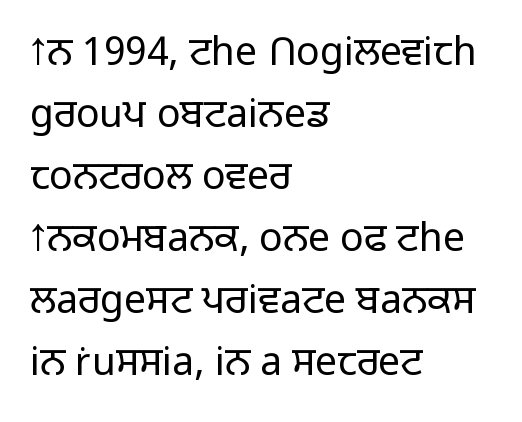
The image shows 39 px light sans-serif type, upright; set left-aligned, normal line spacing (1.59x), normal letter spacing, not underlined; low stroke contrast and a medium x-height.
